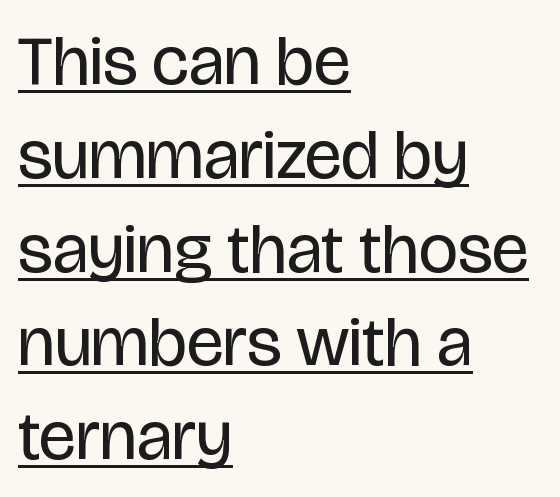
The image shows 70 px regular-weight, condensed sans-serif type, upright; set left-aligned, normal line spacing (1.34x), normal letter spacing, underlined; low stroke contrast and a large x-height.
